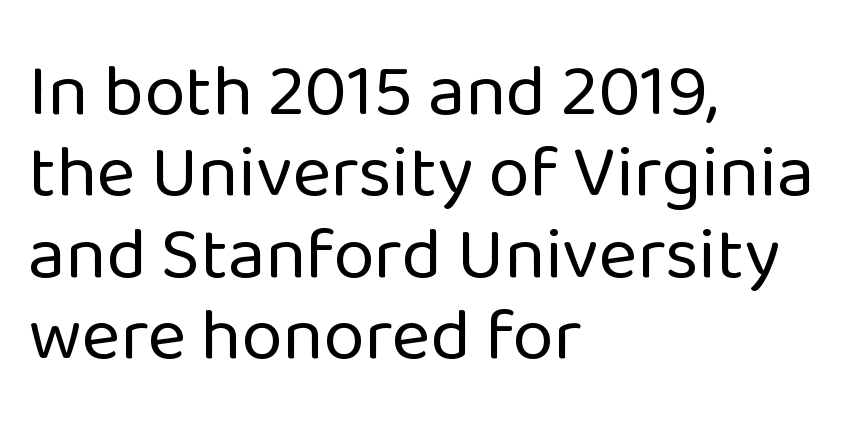
Examine the stroke ends and you'll find no serifs. Decoration check: the copy has no underline. What's the leading like? Squeezed, with rows nearly overlapping. Spacing between characters is what you'd get straight out of the box. Is the type heavy? It reads as light-to-regular instead.
